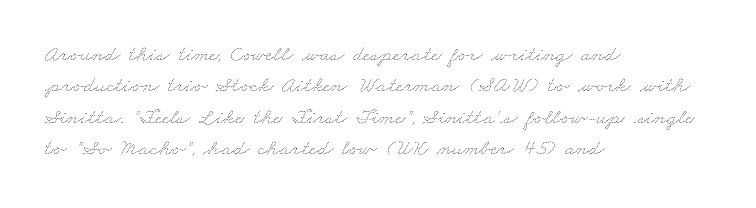
{"bold": "no", "underline": "no", "align": "left", "line_spacing": "normal", "line_spacing_ratio": 1.43, "letter_spacing": "normal", "letter_spacing_em": 0.0, "glyph_px": 22}
